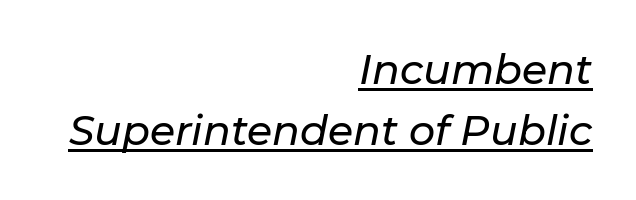
{"italic": "yes", "lean": "right", "slant_degrees": 11, "width": "normal", "stroke_contrast": "low", "x_height": "medium", "monospaced": "no", "underline": "yes", "align": "right", "line_spacing": "normal", "line_spacing_ratio": 1.48, "letter_spacing": "normal", "letter_spacing_em": 0.0, "glyph_px": 41}
